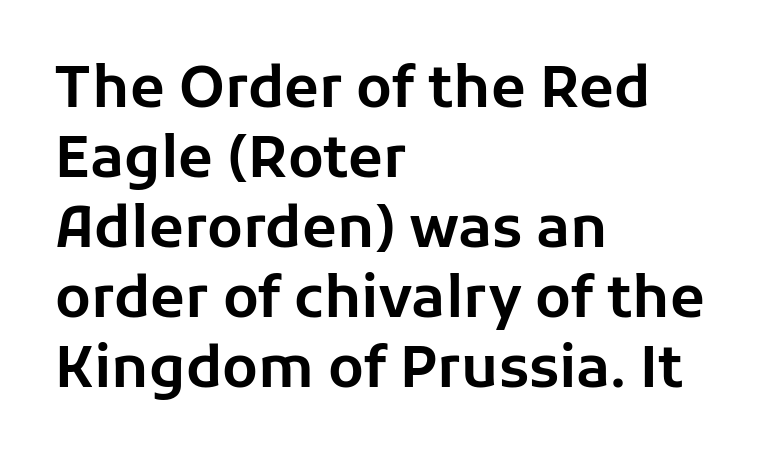
The image shows 57 px sans-serif type, upright; set left-aligned, line spacing 1.23x, normal letter spacing, not underlined; low stroke contrast and a medium x-height.
